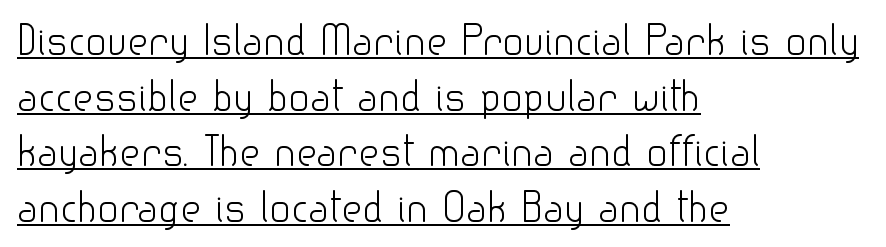
The image shows 40 px light sans-serif type, upright; set left-aligned, normal line spacing (1.39x), normal letter spacing, underlined; low stroke contrast and a small x-height.
